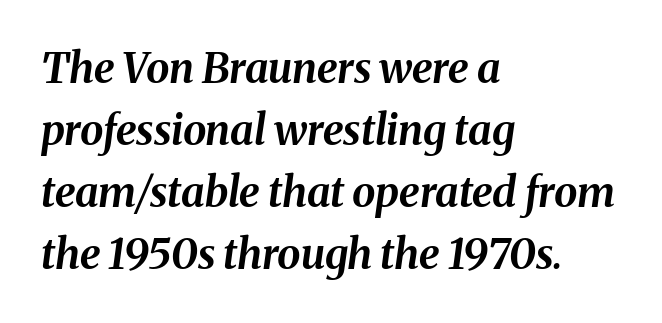
{"italic": "yes", "lean": "right", "slant_degrees": 8, "bold": "yes", "weight": "bold", "width": "normal", "stroke_contrast": "medium", "x_height": "medium", "monospaced": "no", "underline": "no", "align": "left", "line_spacing": "normal", "line_spacing_ratio": 1.48, "letter_spacing": "normal", "letter_spacing_em": 0.0, "glyph_px": 42}
